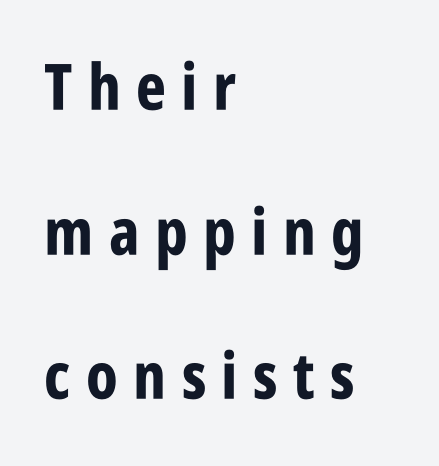
What's the leading like? Stretched, with rows far apart. The face used here is a sans, in the tradition of grotesques and geometrics. If you drew a ruler down the left edge, every line would touch it. This sample uses expanded letter spacing, leaving extra air between glyphs. Bare-footed words on every line.
